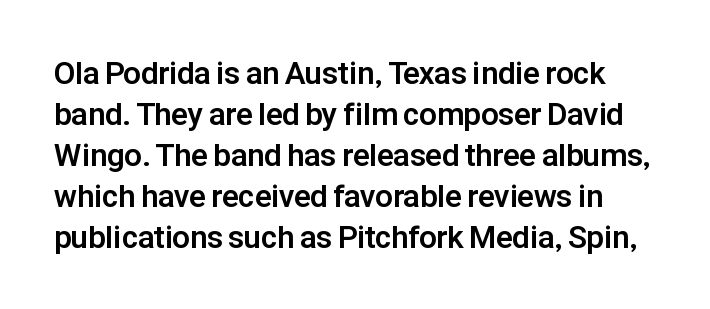
The image shows 31 px bold sans-serif type, upright; set normal line spacing (1.32x), normal letter spacing, not underlined; low stroke contrast and a medium x-height.
